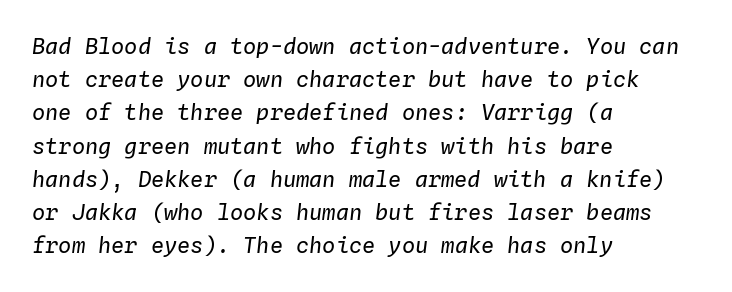
{"italic": "yes", "lean": "right", "slant_degrees": 4, "bold": "no", "underline": "no", "align": "left", "line_spacing": "normal", "line_spacing_ratio": 1.51, "letter_spacing": "normal", "letter_spacing_em": 0.0, "glyph_px": 22}
